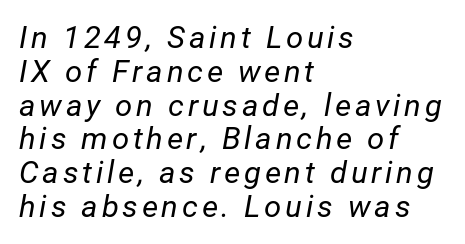
Q: Is the text bold? A: No.
Q: Is the text italic (slanted)? A: Yes, it leans right by about 12 degrees.
Q: Is the text underlined? A: No.
Q: How is the paragraph aligned? A: Left-aligned.
Q: Is the spacing between lines tight, normal or loose? A: Tight.
Q: Width (condensed, normal, or wide)? A: Normal.
Q: Stroke contrast? A: Low.
Q: x-height? A: Medium.
Q: Monospaced? A: No.
